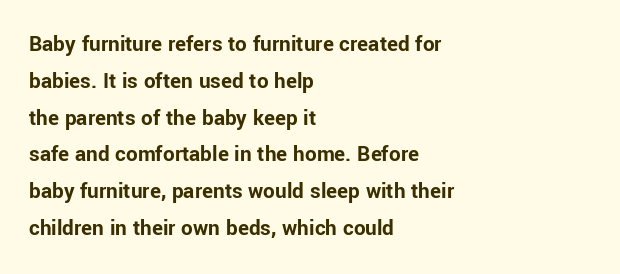
The passage shown stacks its lines at a standard gap. The rag falls on the right side of this text block. Nope, not italic — everything's standing straight. Rule under the text: the space is simply empty. The face used here is rendered with its standard letterfit.
